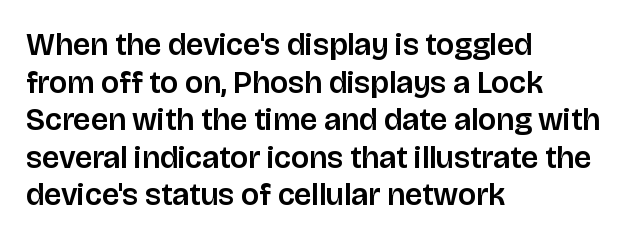
Q: Is the text italic (slanted)? A: No, it is upright.
Q: Is the typeface a serif or a sans-serif typeface? A: Sans-serif.
Q: Is the text underlined? A: No.
Q: How is the paragraph aligned? A: Left-aligned.
Q: Is the spacing between letters normal or unusually wide? A: Normal.
Q: Width (condensed, normal, or wide)? A: Normal.
Q: Stroke contrast? A: Low.
Q: x-height? A: Large.
Q: Monospaced? A: No.
